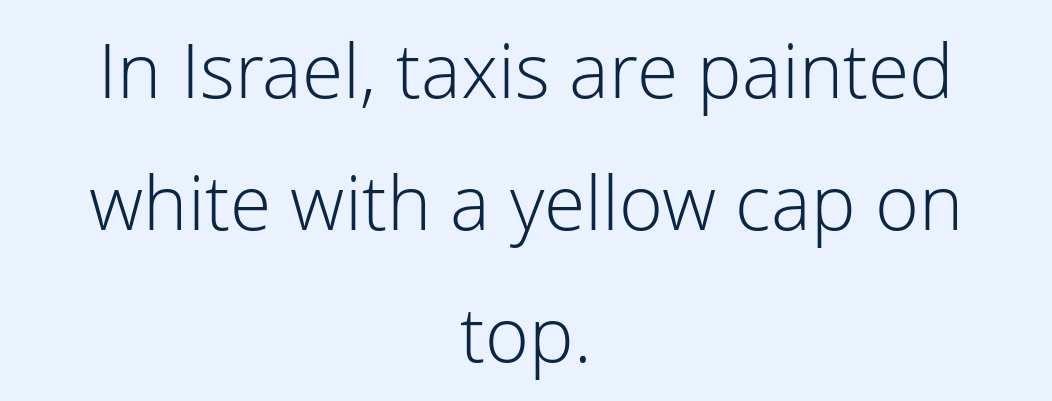
The strokes are not fattened; the text isn't bold. Type style note: lacks serifs. Neither beginnings nor endings align; midpoints do. This sample has the flowing, uneven cadence of proportional lettering. Has an underline been added? It has not. The tracking reads as untouched default to a designer's eye.
